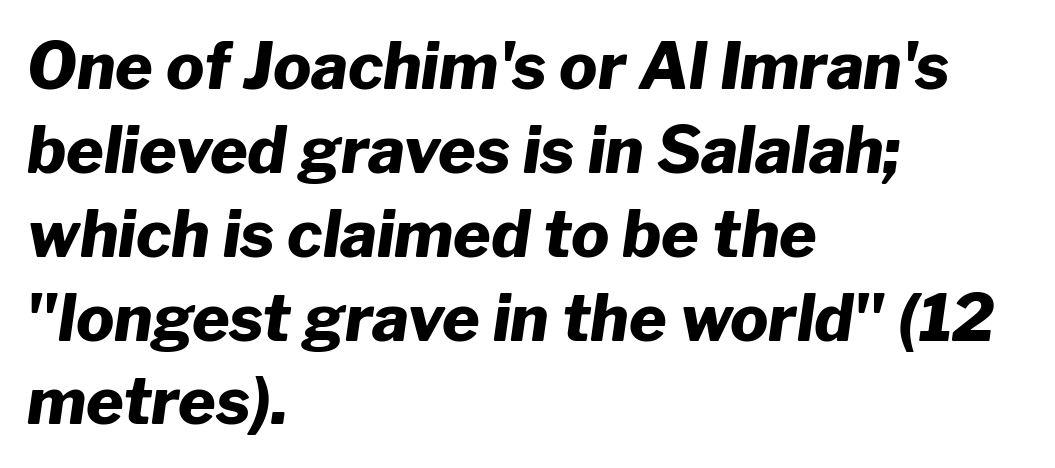
Compared with typical paragraphs, the rows here are spaced about the same. Every row of glyphs begins at an identical x-position on the left. The words here are not underlined. The face used here is proportionally spaced, like ordinary book or web type. If you drew a line through each stem, it would be angled. Nothing unusual about the tracking: characters are spaced as the font intends.
